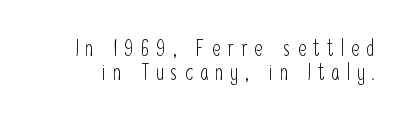
{"italic": "no", "bold": "no", "underline": "no", "line_spacing": "tight", "line_spacing_ratio": 1.1, "letter_spacing": "wide", "letter_spacing_em": 0.33, "glyph_px": 22}
